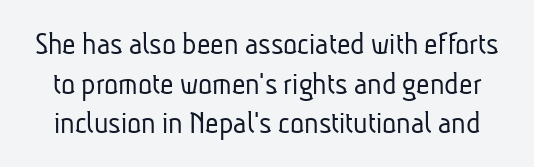
This sample uses plain, unmodified letter spacing. These glyphs show unthickened strokes, regular width or finer. The passage shown is typed in a proportional face where columns would drift. Descenders hang freely into open space.
